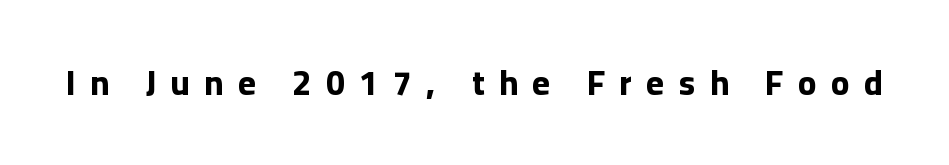
The image shows 34 px bold sans-serif type, upright; set unusually wide letter spacing (+0.43 em), not underlined; low stroke contrast and a medium x-height.
